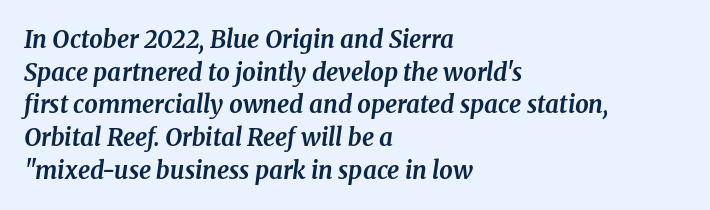
Q: Is the text bold? A: Yes.
Q: Is the text italic (slanted)? A: Yes, it leans right by about 8 degrees.
Q: Is the text underlined? A: No.
Q: How is the paragraph aligned? A: Left-aligned.
Q: Is the spacing between letters normal or unusually wide? A: Normal.
Q: Is the spacing between lines tight, normal or loose? A: Normal.
